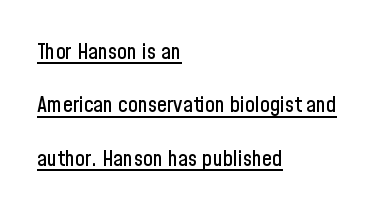
The image shows 22 px text type, upright; set left-aligned, loose line spacing (2.43x), normal letter spacing, underlined.
